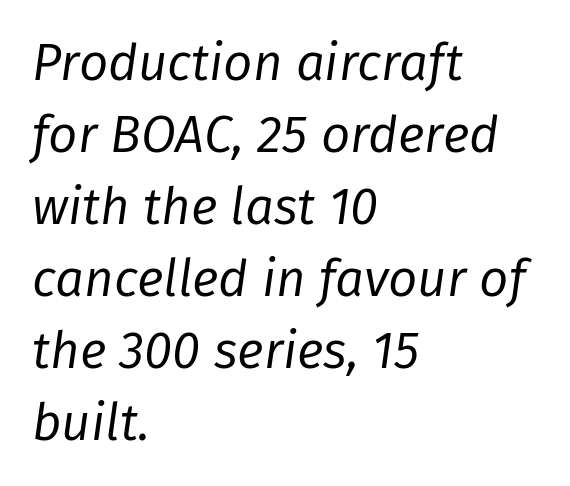
The image shows 51 px regular-weight type, italic (leaning right); set left-aligned, normal line spacing (1.41x), normal letter spacing, not underlined; low stroke contrast and a medium x-height.
